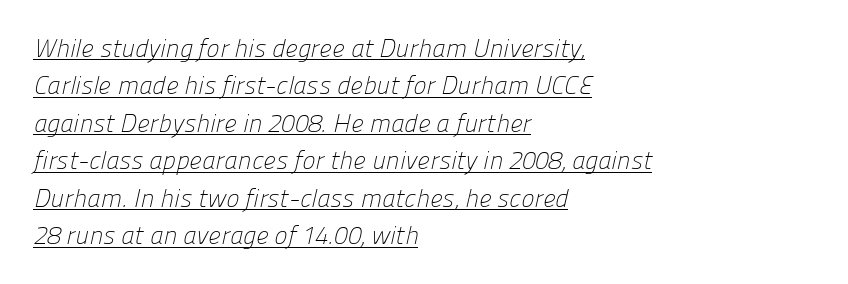
Underlined type. The font is comparable to plain body text, perhaps lighter. This sample keeps an unexceptional amount of space between lines. Typeset ragged right — the left edge is the straight one. Standard letterfit; no display-style spreading of the glyphs.
